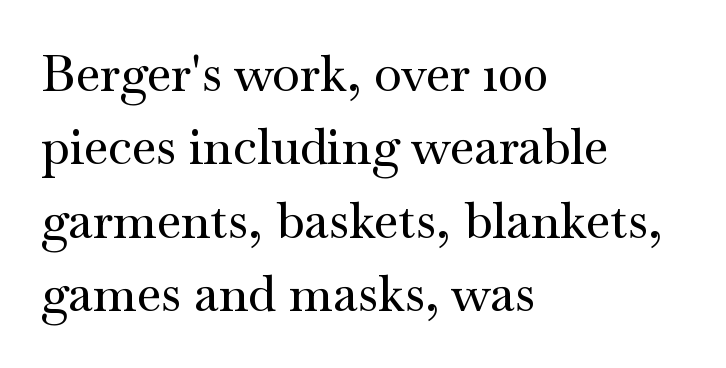
{"serif": "yes", "italic": "no", "width": "wide", "stroke_contrast": "medium", "x_height": "small", "monospaced": "no", "underline": "no", "align": "left", "line_spacing": "normal", "line_spacing_ratio": 1.47, "letter_spacing": "normal", "letter_spacing_em": 0.0, "glyph_px": 50}
